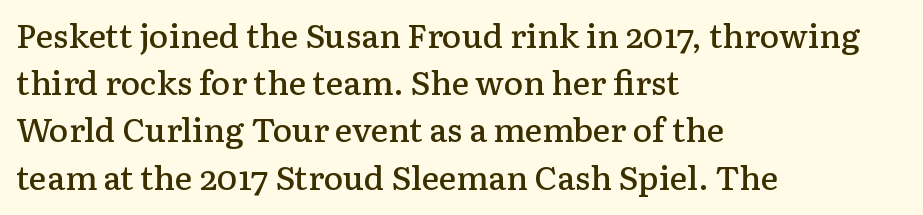
{"serif": "yes", "italic": "no", "bold": "semi", "weight": "semibold", "width": "normal", "stroke_contrast": "low", "x_height": "medium", "monospaced": "no", "underline": "no", "align": "left", "line_spacing": "normal", "line_spacing_ratio": 1.43, "letter_spacing": "normal", "letter_spacing_em": 0.0, "glyph_px": 33}
